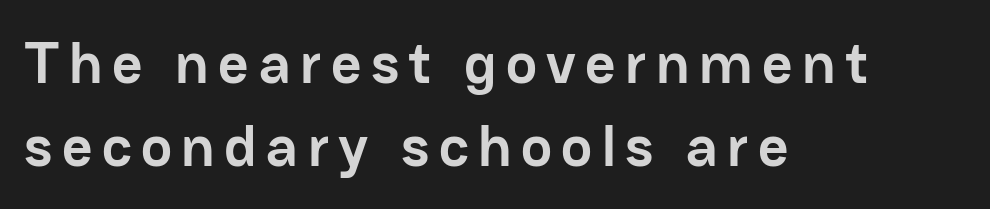
{"serif": "no", "italic": "no", "bold": "yes", "weight": "semibold", "width": "normal", "stroke_contrast": "low", "x_height": "medium", "monospaced": "no", "underline": "no", "align": "left", "line_spacing": "normal", "line_spacing_ratio": 1.41, "glyph_px": 59}
